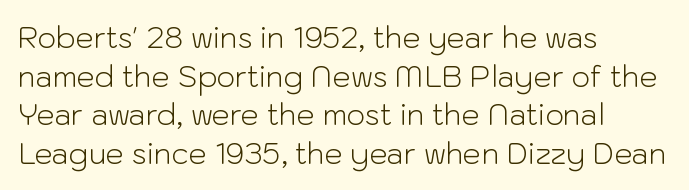
Leading matches the norm, producing a regular column. No chunkiness to these letters — they're not bold. Style check: upright. The rendering uses natural spacing where letterforms have individual widths.
